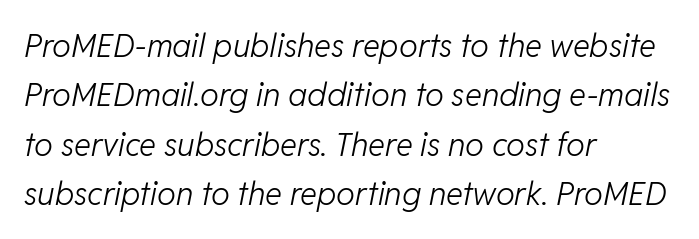
{"italic": "yes", "lean": "right", "slant_degrees": 11, "bold": "no", "weight": "light", "width": "normal", "stroke_contrast": "low", "x_height": "medium", "monospaced": "no", "underline": "no", "align": "left", "line_spacing": "normal", "line_spacing_ratio": 1.54, "letter_spacing": "normal", "letter_spacing_em": 0.0, "glyph_px": 32}
